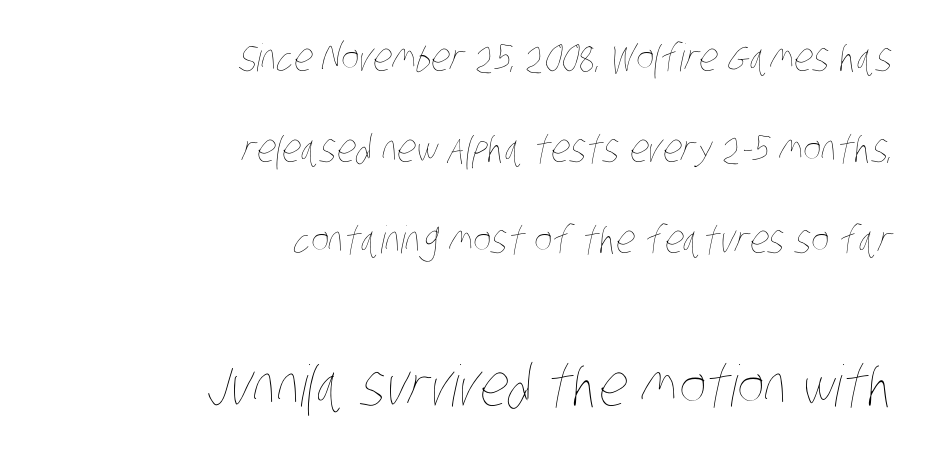
The image shows 57 px thin, condensed type; set right-aligned, loose line spacing (2.4x), normal letter spacing, not underlined; the second (bottom) block is 1.5x larger; low stroke contrast and a large x-height.
